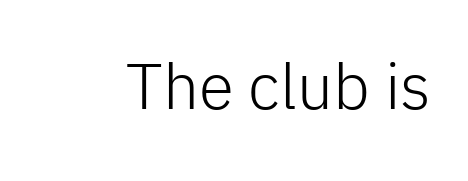
Q: Is the text bold? A: No.
Q: Is the text italic (slanted)? A: No, it is upright.
Q: Is the typeface a serif or a sans-serif typeface? A: Sans-serif.
Q: Is the text underlined? A: No.
Q: Is the spacing between letters normal or unusually wide? A: Normal.
Q: Width (condensed, normal, or wide)? A: Normal.
Q: Stroke contrast? A: Low.
Q: x-height? A: Medium.
Q: Monospaced? A: No.
